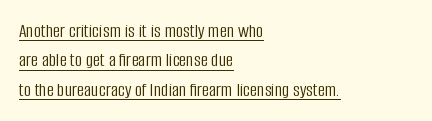
The font sits on the lighter half of the weight spectrum, regular included. Standard letterfit; no display-style spreading of the glyphs. A baseline rule has been typeset under these characters. Tall strokes in this sample are plumb rather than angled.
